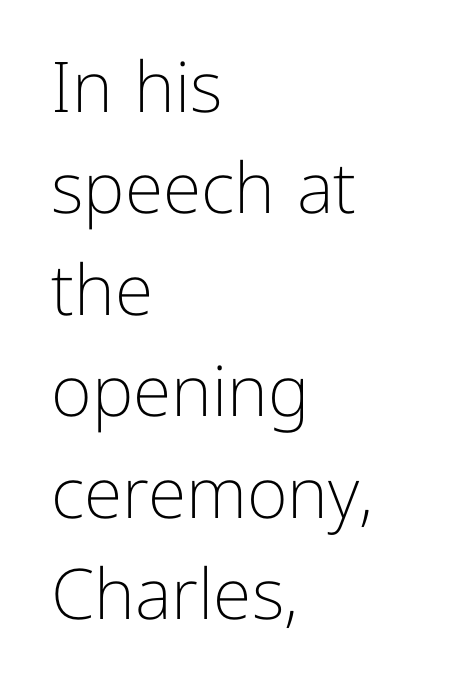
Nobody touched the tracking dial on this one. Nobody drew a line under any word here. The characters display no serif detailing; their extremities are plain. Short and long lines alike share a common starting point at left. This sample uses an upright cut, with every glyph sitting square on the baseline.
